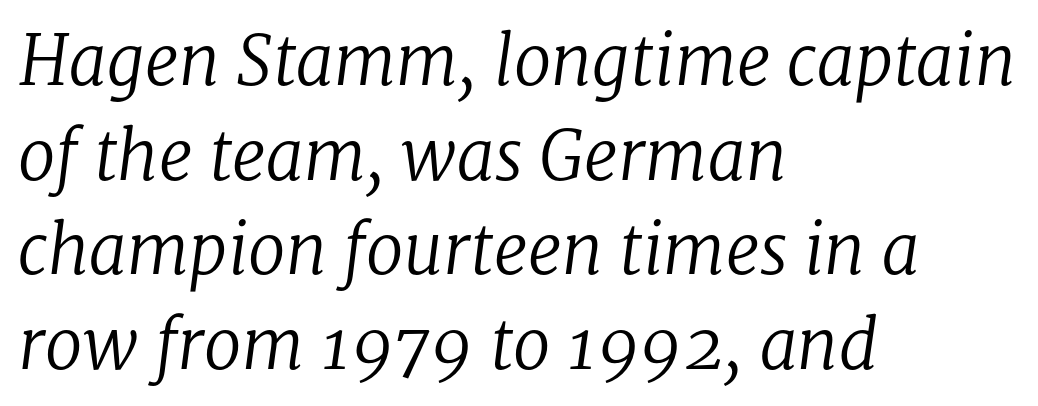
The image shows 68 px regular-weight serif type, italic (leaning right); set left-aligned, normal line spacing (1.39x), normal letter spacing, not underlined; low stroke contrast and a medium x-height.
